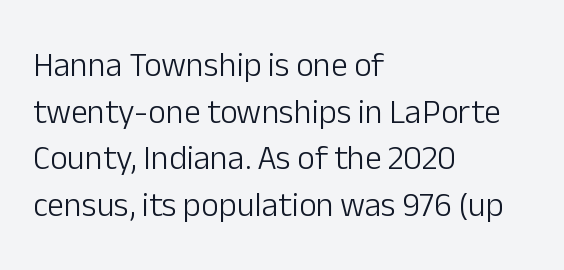
This is not heavy type; no bold has been used. Where is the straight margin? On the left. You can tell it's not italic because the verticals are truly vertical. Typographically, this falls in the sans-serif category.
